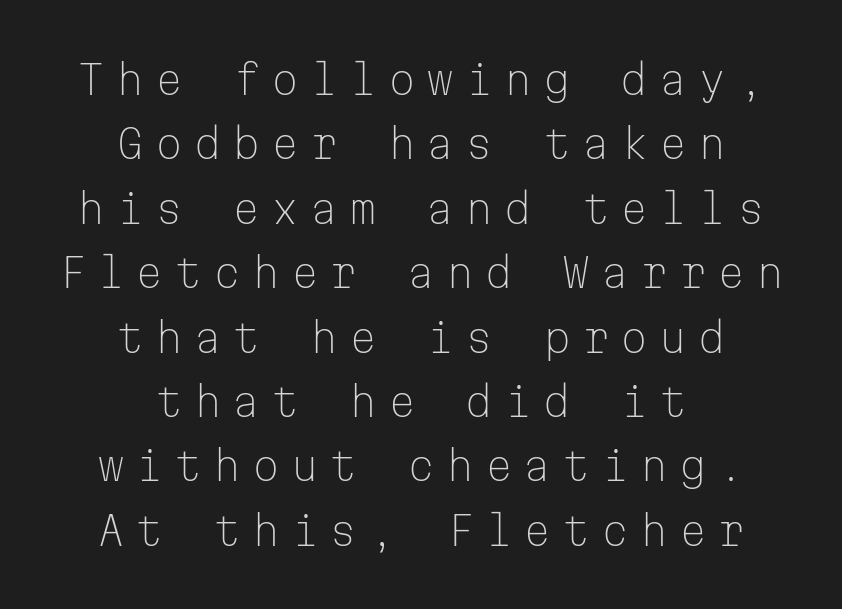
Does the lettering tilt? It doesn't — this is upright. Is this a fixed-width face? Yes — each glyph sits in an identical cell. Leftover space on each line is divided equally before and after the words. Clear beneath every line of the passage. Does the type have serifs? No, each stem ends abruptly. Does extra space separate the letters? Yes, quite a lot of it.
